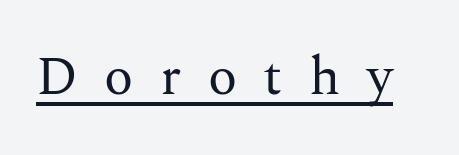
{"serif": "yes", "italic": "no", "bold": "no", "weight": "regular", "width": "normal", "stroke_contrast": "medium", "x_height": "medium", "monospaced": "no", "underline": "yes", "letter_spacing": "wide", "letter_spacing_em": 0.49, "glyph_px": 54}
